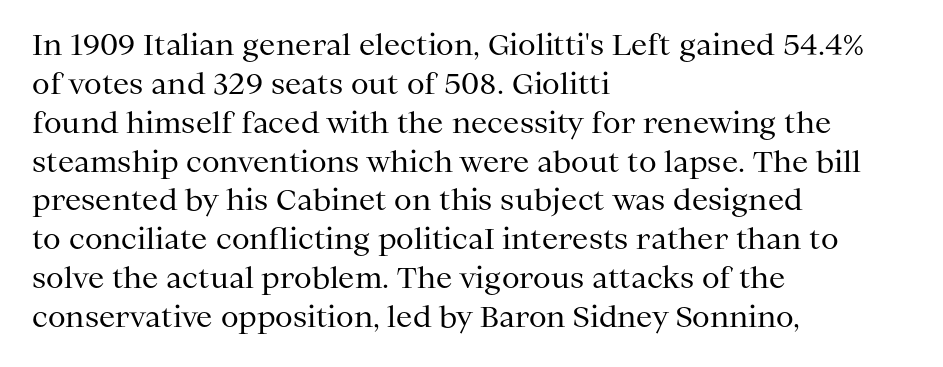
The image shows 29 px regular-weight serif type, upright; set left-aligned, normal line spacing (1.34x), normal letter spacing, not underlined; medium stroke contrast and a medium x-height.
